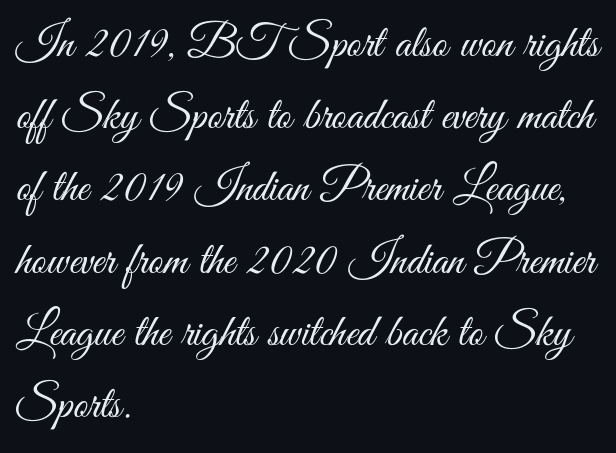
Q: Is the text bold? A: No.
Q: Is the text italic (slanted)? A: Yes.
Q: Is the typeface a serif or a sans-serif typeface? A: Sans-serif.
Q: Is the text underlined? A: No.
Q: How is the paragraph aligned? A: Left-aligned.
Q: Is the spacing between letters normal or unusually wide? A: Normal.
Q: Is the spacing between lines tight, normal or loose? A: Normal.
Q: Width (condensed, normal, or wide)? A: Condensed.
Q: Stroke contrast? A: Medium.
Q: x-height? A: Small.
Q: Monospaced? A: No.
